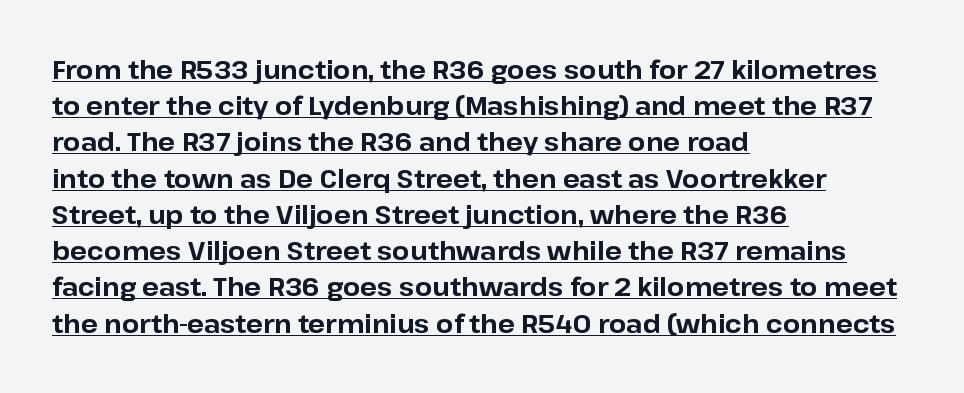
{"italic": "no", "bold": "yes", "underline": "yes", "align": "left", "line_spacing": "normal", "line_spacing_ratio": 1.45, "letter_spacing": "normal", "letter_spacing_em": 0.0, "glyph_px": 25}
